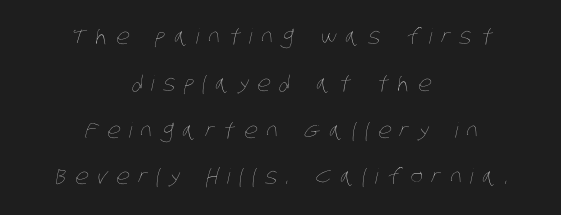
Q: Is the text bold? A: No.
Q: Is the text underlined? A: No.
Q: How is the paragraph aligned? A: Centered.
Q: Is the spacing between letters normal or unusually wide? A: Unusually wide.
Q: Is the spacing between lines tight, normal or loose? A: Loose.
